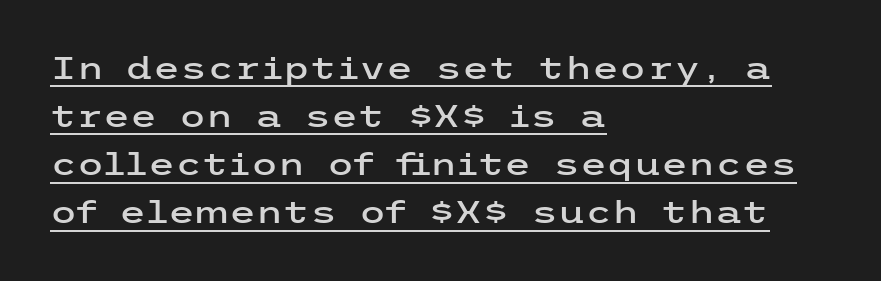
{"serif": "no", "italic": "no", "width": "wide", "stroke_contrast": "low", "x_height": "medium", "underline": "yes", "align": "left", "line_spacing": "normal", "line_spacing_ratio": 1.55, "letter_spacing": "normal", "letter_spacing_em": 0.0, "glyph_px": 31}
